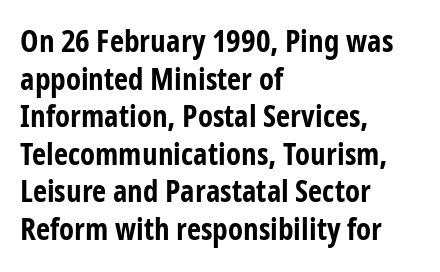
The image shows 31 px bold, condensed sans-serif type, upright; set left-aligned, line spacing 1.21x, normal letter spacing, not underlined; low stroke contrast and a medium x-height.
